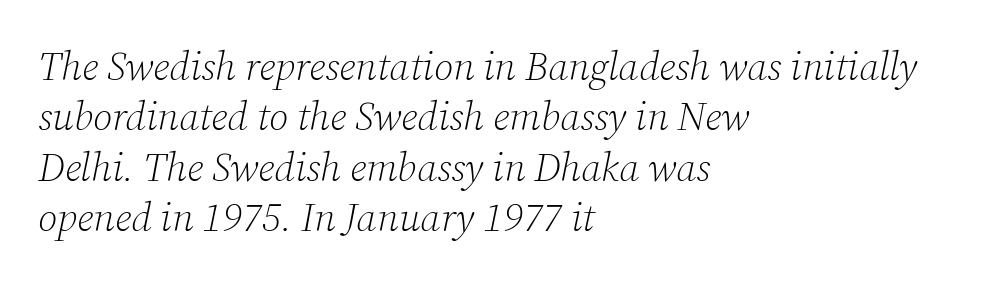
Q: Is the text bold? A: No.
Q: Is the text italic (slanted)? A: Yes, it leans right by about 12 degrees.
Q: Is the typeface a serif or a sans-serif typeface? A: Serif.
Q: Is the text underlined? A: No.
Q: How is the paragraph aligned? A: Left-aligned.
Q: Is the spacing between letters normal or unusually wide? A: Normal.
Q: Is the spacing between lines tight, normal or loose? A: Normal.
Q: Width (condensed, normal, or wide)? A: Normal.
Q: Stroke contrast? A: Low.
Q: x-height? A: Medium.
Q: Monospaced? A: No.
